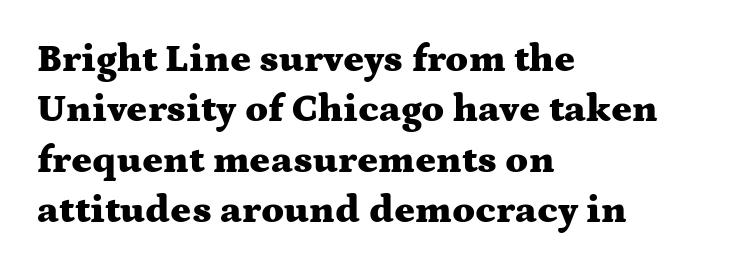
The image shows 39 px heavy, wide serif type, upright; set left-aligned, normal line spacing (1.29x), normal letter spacing, not underlined; medium stroke contrast and a medium x-height.
